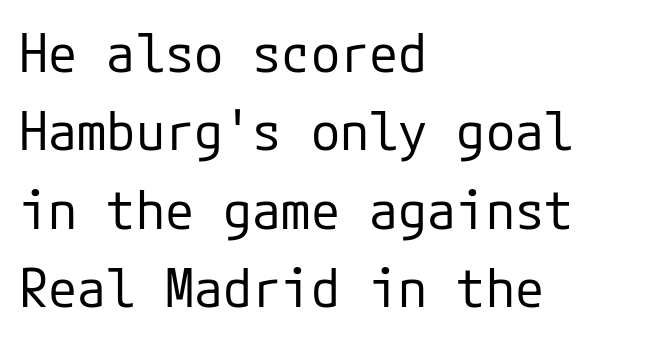
Q: Is the text bold? A: No.
Q: Is the text italic (slanted)? A: No, it is upright.
Q: Is the typeface a serif or a sans-serif typeface? A: Sans-serif.
Q: Is the text underlined? A: No.
Q: How is the paragraph aligned? A: Left-aligned.
Q: Is the spacing between letters normal or unusually wide? A: Normal.
Q: Is the spacing between lines tight, normal or loose? A: Normal.
Q: Width (condensed, normal, or wide)? A: Normal.
Q: Stroke contrast? A: Low.
Q: x-height? A: Medium.
